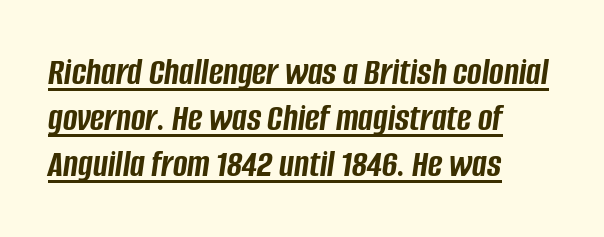
Q: Is the text bold? A: Yes.
Q: Is the text italic (slanted)? A: Yes, it leans right by about 8 degrees.
Q: Is the text underlined? A: Yes.
Q: How is the paragraph aligned? A: Left-aligned.
Q: Is the spacing between letters normal or unusually wide? A: Normal.
Q: Width (condensed, normal, or wide)? A: Condensed.
Q: Stroke contrast? A: Low.
Q: x-height? A: Large.
Q: Monospaced? A: No.
